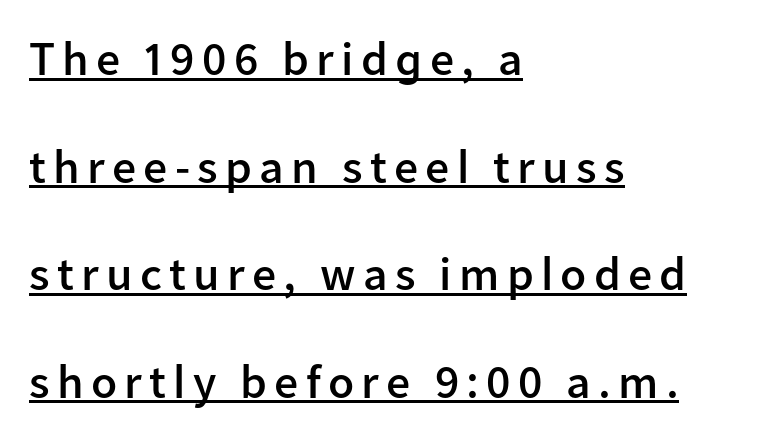
Q: Is the text bold? A: Semi-bold.
Q: Is the text italic (slanted)? A: No, it is upright.
Q: Is the typeface a serif or a sans-serif typeface? A: Sans-serif.
Q: Is the text underlined? A: Yes.
Q: How is the paragraph aligned? A: Left-aligned.
Q: Is the spacing between lines tight, normal or loose? A: Loose.
Q: Width (condensed, normal, or wide)? A: Normal.
Q: Stroke contrast? A: Low.
Q: x-height? A: Medium.
Q: Monospaced? A: No.
